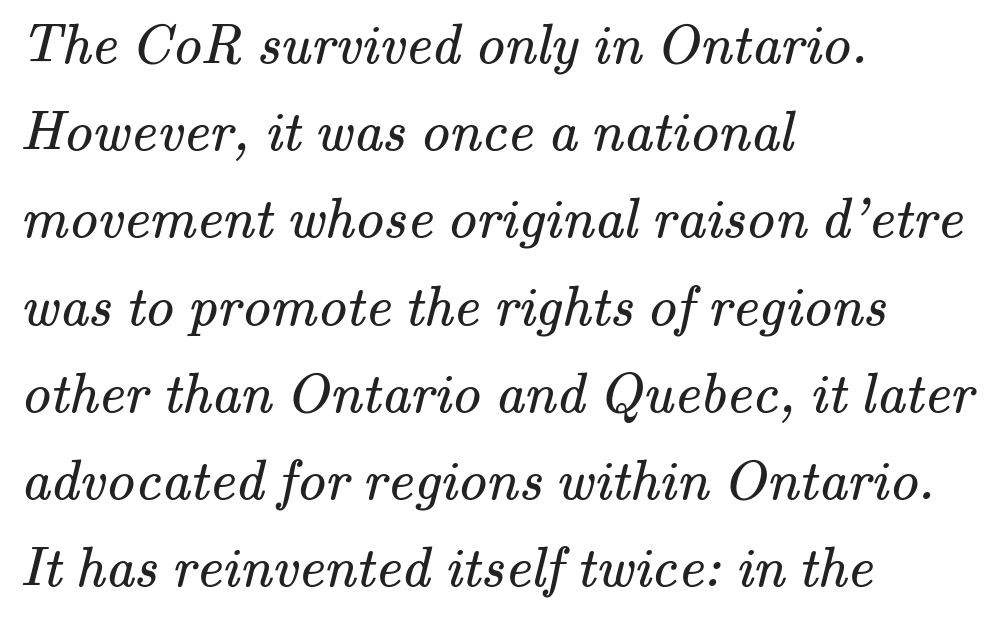
Observe the serifs anchoring each vertical stroke in this sample. The paragraph shown leans on its left margin. The designer left line spacing at the default. Spacing verdict: proportional, widths tailored to each character. Stroke mass is kept to a normal reading level or below.
